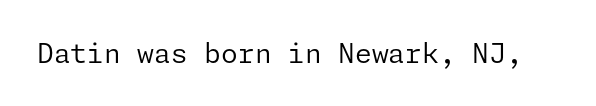
{"italic": "no", "bold": "no", "underline": "no", "letter_spacing": "normal", "letter_spacing_em": 0.0, "glyph_px": 27}
